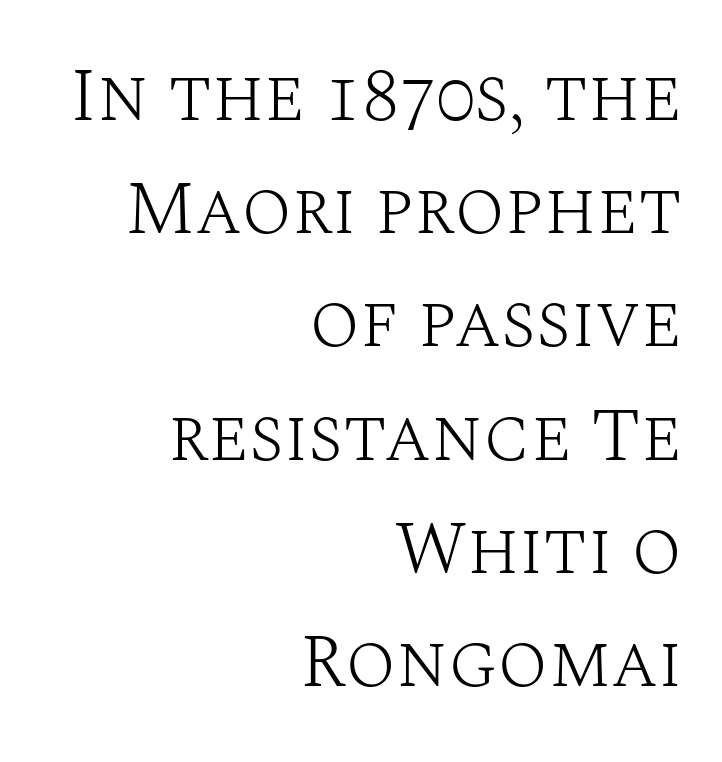
The image shows 75 px light serif type, upright; set right-aligned, normal line spacing (1.51x), normal letter spacing, not underlined; medium stroke contrast and a large x-height.
